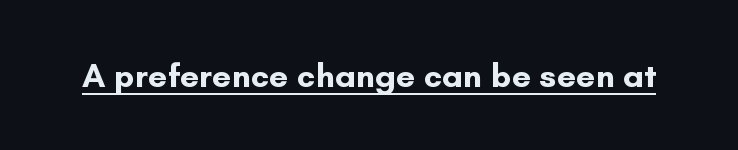
The image shows 34 px bold sans-serif type, upright; set normal letter spacing, underlined; low stroke contrast and a small x-height.
